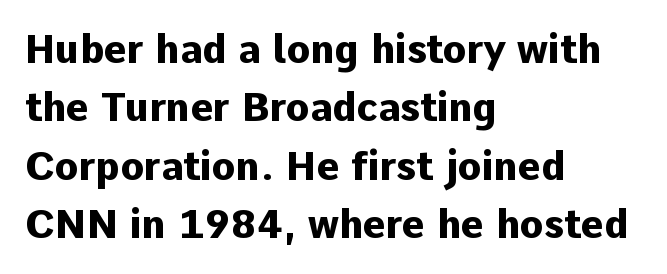
The image shows 39 px heavy sans-serif type, upright; set left-aligned, normal line spacing (1.5x), normal letter spacing, not underlined; low stroke contrast and a medium x-height.
